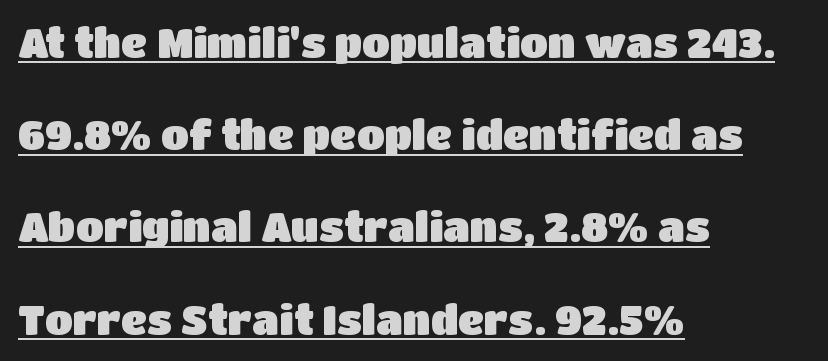
{"serif": "no", "italic": "no", "width": "normal", "stroke_contrast": "low", "x_height": "large", "monospaced": "no", "underline": "yes", "align": "left", "line_spacing": "loose", "line_spacing_ratio": 2.25, "letter_spacing": "normal", "letter_spacing_em": 0.0, "glyph_px": 41}
